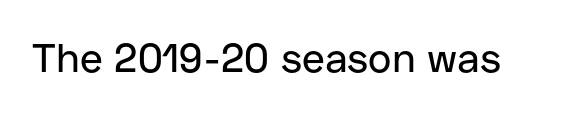
The image shows 40 px sans-serif type, upright; set normal letter spacing, not underlined; low stroke contrast and a medium x-height.
